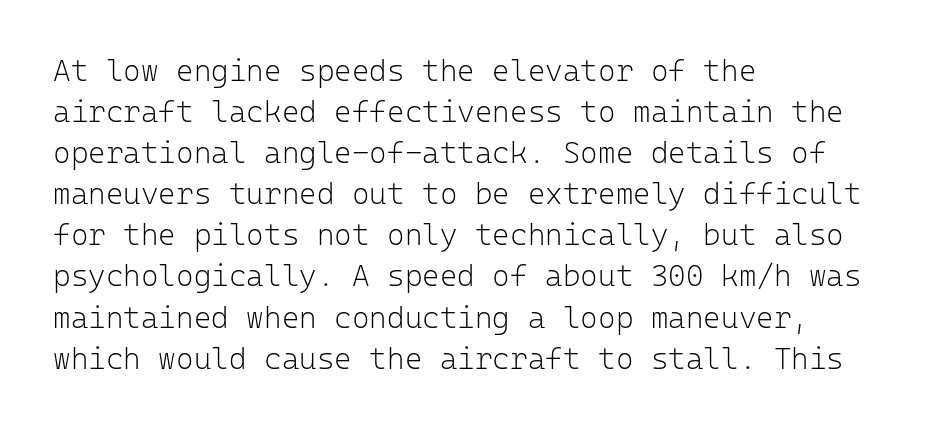
{"serif": "no", "italic": "no", "bold": "no", "weight": "light", "width": "normal", "stroke_contrast": "low", "x_height": "medium", "monospaced": "yes", "underline": "no", "align": "left", "line_spacing": "normal", "line_spacing_ratio": 1.37, "letter_spacing": "normal", "letter_spacing_em": 0.0, "glyph_px": 30}
